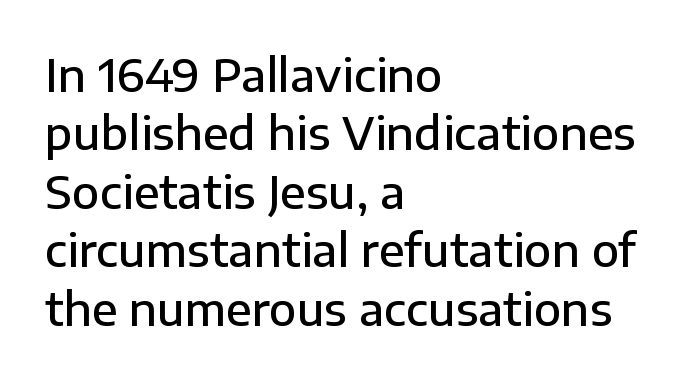
{"serif": "no", "italic": "no", "bold": "semi", "weight": "semibold", "width": "normal", "stroke_contrast": "low", "x_height": "medium", "monospaced": "no", "underline": "no", "align": "left", "line_spacing": "normal", "line_spacing_ratio": 1.3, "letter_spacing": "normal", "letter_spacing_em": 0.0, "glyph_px": 45}
